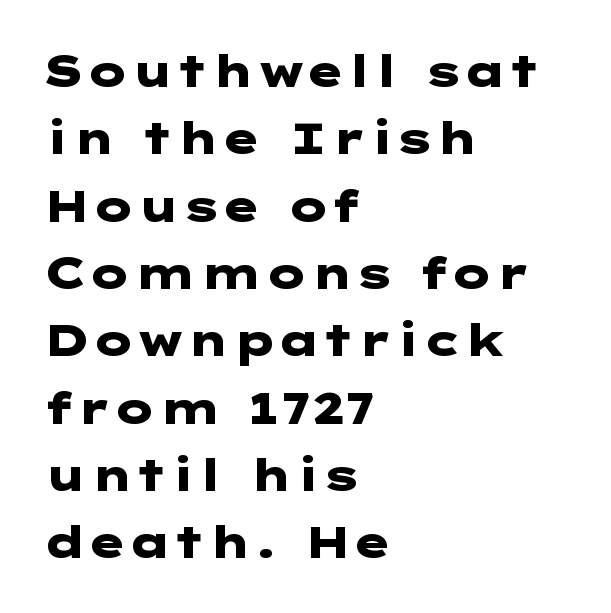
Q: Is the text bold? A: Yes.
Q: Is the text italic (slanted)? A: No, it is upright.
Q: Is the typeface a serif or a sans-serif typeface? A: Sans-serif.
Q: Is the text underlined? A: No.
Q: How is the paragraph aligned? A: Left-aligned.
Q: Is the spacing between letters normal or unusually wide? A: Normal.
Q: Is the spacing between lines tight, normal or loose? A: Normal.
Q: Width (condensed, normal, or wide)? A: Wide.
Q: Stroke contrast? A: Low.
Q: x-height? A: Medium.
